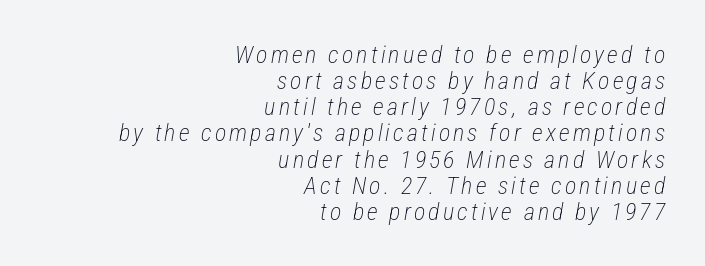
The image shows 24 px text type, italic (leaning right); set right-aligned, tight line spacing (1.09x), not underlined.
